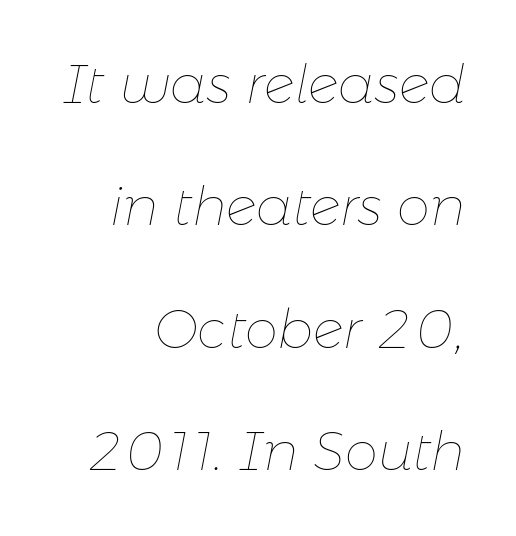
The image shows 53 px thin type, italic (leaning right); set right-aligned, loose line spacing (2.31x), normal letter spacing, not underlined; low stroke contrast and a medium x-height.
